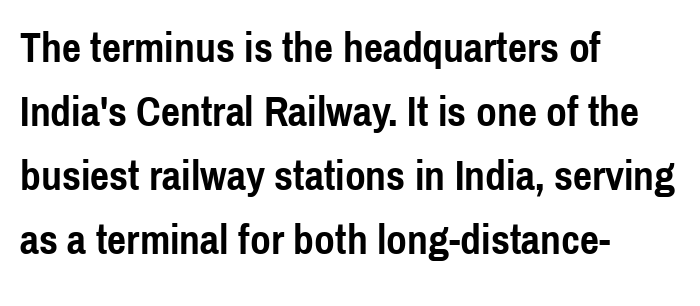
{"serif": "no", "italic": "no", "bold": "yes", "weight": "semibold", "width": "condensed", "x_height": "medium", "monospaced": "no", "underline": "no", "align": "left", "line_spacing": "normal", "line_spacing_ratio": 1.52, "letter_spacing": "normal", "letter_spacing_em": 0.0, "glyph_px": 42}
